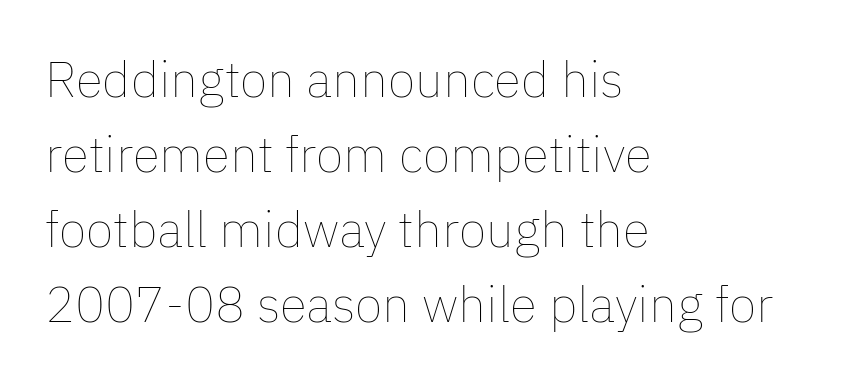
{"italic": "no", "bold": "no", "weight": "thin", "width": "normal", "stroke_contrast": "low", "x_height": "medium", "monospaced": "no", "underline": "no", "align": "left", "line_spacing": "normal", "line_spacing_ratio": 1.5, "letter_spacing": "normal", "letter_spacing_em": 0.0, "glyph_px": 50}
